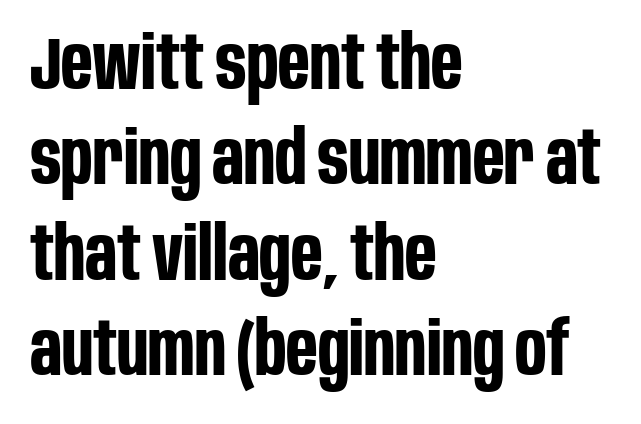
Character widths vary here, with narrow letters taking less room than wide ones. What stands out about the letter spacing? Nothing — it is the standard amount. Baseline-to-baseline distance is the conventional proportion of letter height. Visually the block forms a straight wall on the left and a jagged coastline on the right.
